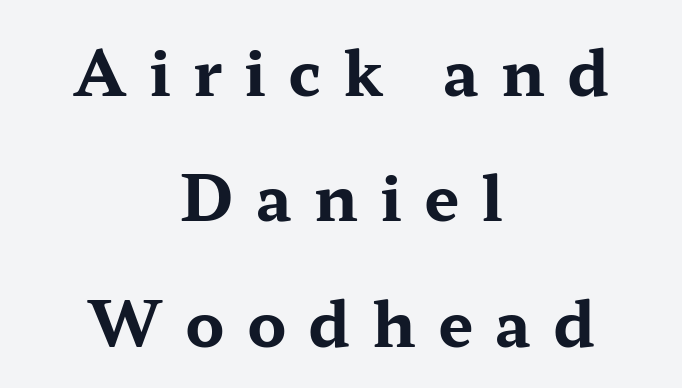
{"serif": "yes", "italic": "no", "bold": "yes", "weight": "bold", "width": "wide", "stroke_contrast": "medium", "x_height": "medium", "monospaced": "no", "underline": "no", "align": "center", "line_spacing": "loose", "line_spacing_ratio": 1.99, "letter_spacing": "wide", "letter_spacing_em": 0.35, "glyph_px": 63}
